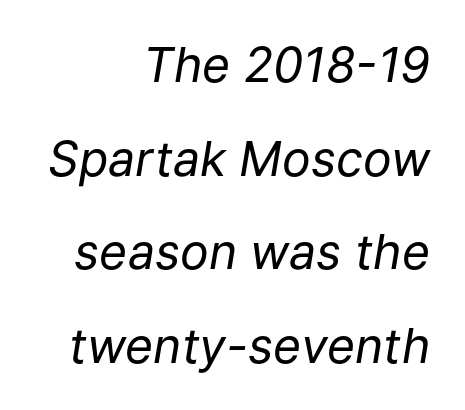
A typesetter would call this proportional, since set widths differ per character. These lines stand farther apart than default settings would place them. It's the slanting kind of type. A typesetter would call this zero additional tracking. Only glyphs here, with clear space below each row. This rendering uses right alignment, leaving the left contour irregular.
